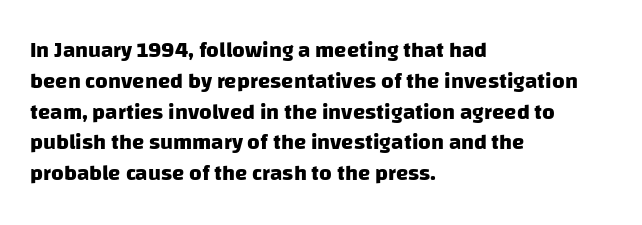
The image shows 22 px bold type; set left-aligned, normal line spacing (1.4x), normal letter spacing, not underlined.
